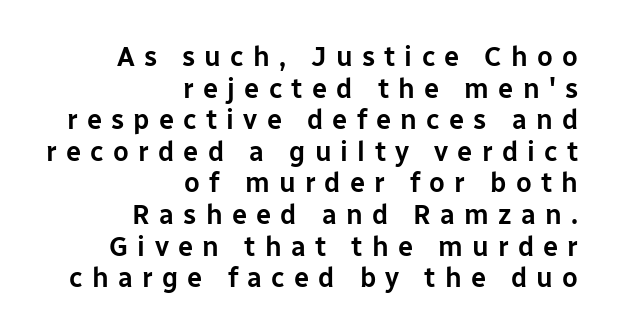
The image shows 27 px text type, upright; set right-aligned, line spacing 1.17x, unusually wide letter spacing (+0.34 em), not underlined.
